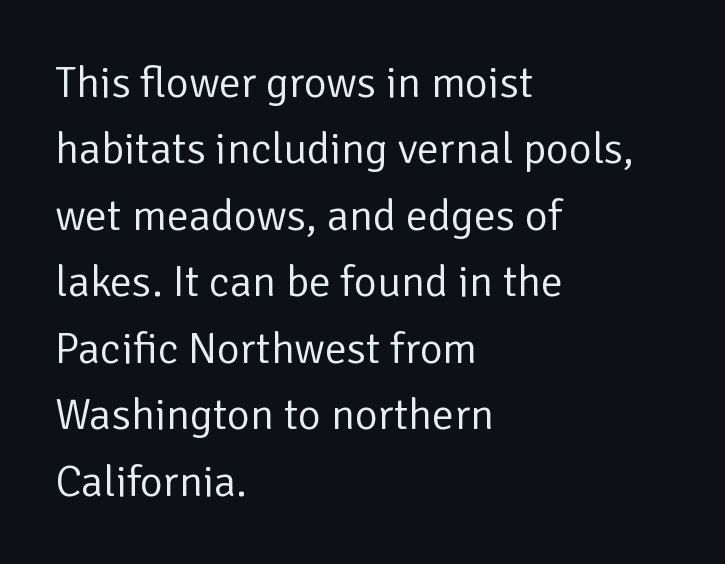
Q: Is the text bold? A: No.
Q: Is the text italic (slanted)? A: No, it is upright.
Q: Is the typeface a serif or a sans-serif typeface? A: Sans-serif.
Q: Is the text underlined? A: No.
Q: How is the paragraph aligned? A: Left-aligned.
Q: Is the spacing between letters normal or unusually wide? A: Normal.
Q: Is the spacing between lines tight, normal or loose? A: Normal.
Q: Width (condensed, normal, or wide)? A: Normal.
Q: Stroke contrast? A: Low.
Q: x-height? A: Medium.
Q: Monospaced? A: No.
